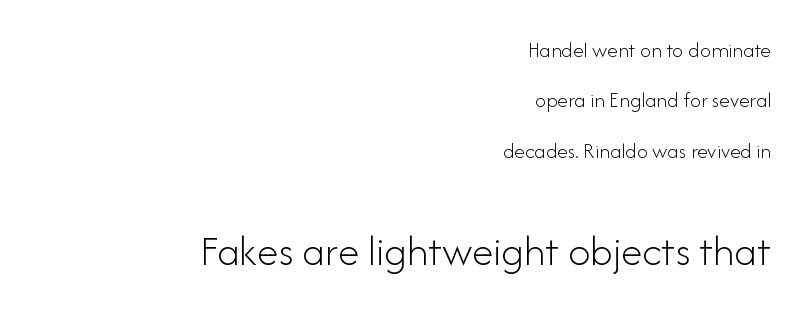
{"serif": "no", "italic": "no", "bold": "no", "weight": "light", "width": "normal", "stroke_contrast": "low", "x_height": "small", "monospaced": "no", "underline": "no", "align": "right", "line_spacing": "loose", "line_spacing_ratio": 2.29, "letter_spacing": "normal", "letter_spacing_em": 0.0, "larger_block": "second", "size_ratio": 2.0, "glyph_px": 44}
